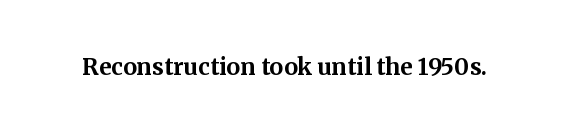
The image shows 23 px bold type, upright; set normal letter spacing, not underlined.
